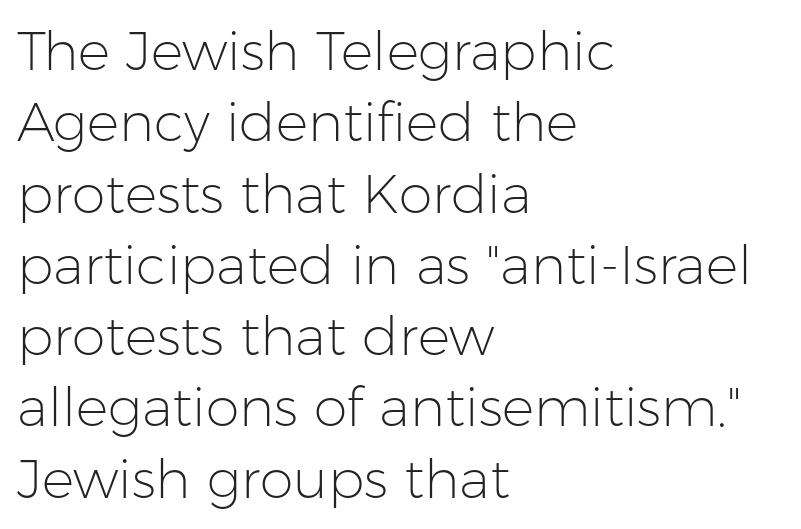
You could not count columns in this text — the font is proportionally spaced. This rendering features lettering with no underline. This is the regular roman posture of the typeface. Are there feet on the stems? There aren't — it's a sans. The line-height multiplier appears to be the usual default.
